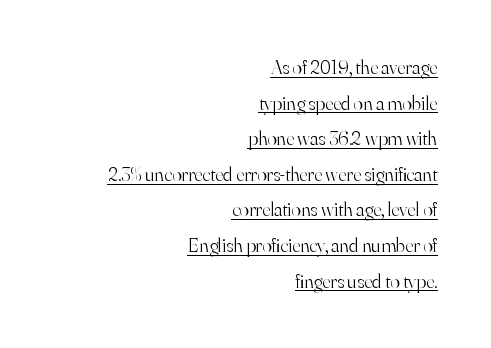
Q: Is the text bold? A: No.
Q: Is the text italic (slanted)? A: No, it is upright.
Q: Is the text underlined? A: Yes.
Q: How is the paragraph aligned? A: Right-aligned.
Q: Is the spacing between letters normal or unusually wide? A: Normal.
